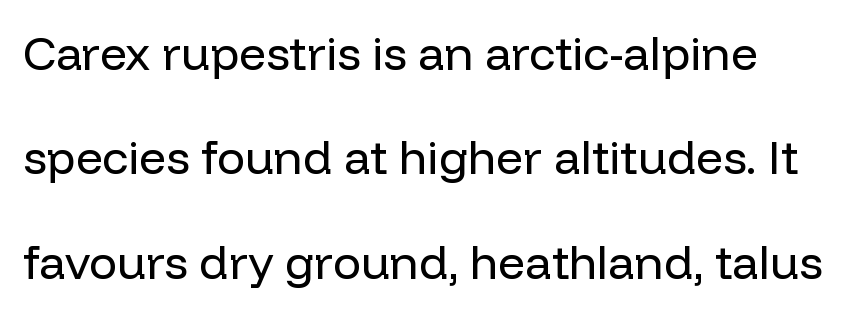
The image shows 47 px regular-weight sans-serif type, upright; set loose line spacing (2.22x), normal letter spacing, not underlined; low stroke contrast and a medium x-height.
